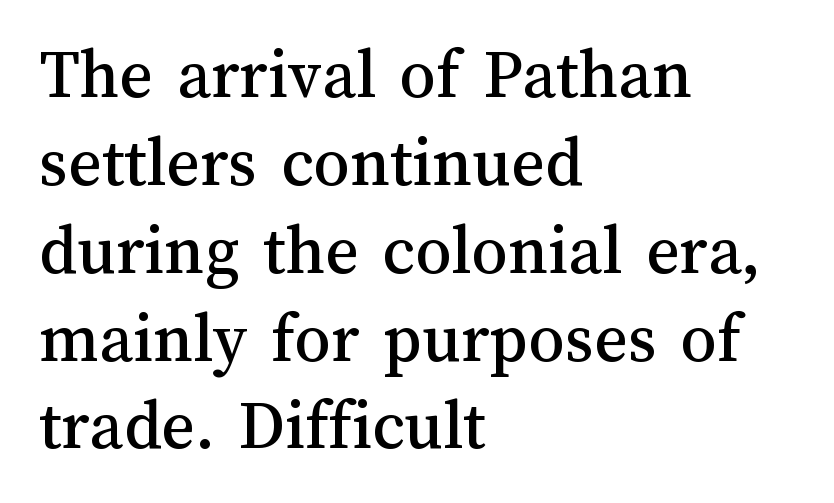
Only glyphs here, with clear space below each row. This sample has the flowing, uneven cadence of proportional lettering. Typeset ragged right — the left edge is the straight one. Glyph-to-glyph distance matches everyday printed text. The font's upright variant was chosen for this text.
